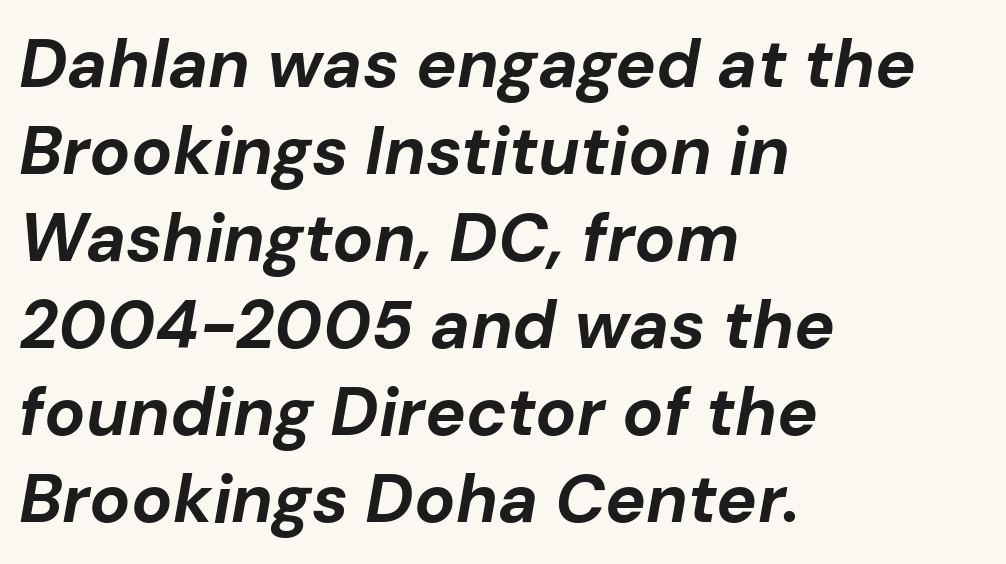
{"italic": "yes", "lean": "right", "slant_degrees": 10, "bold": "yes", "weight": "bold", "width": "normal", "stroke_contrast": "low", "x_height": "medium", "monospaced": "no", "underline": "no", "align": "left", "line_spacing": "normal", "line_spacing_ratio": 1.28, "letter_spacing": "normal", "letter_spacing_em": 0.0, "glyph_px": 68}
